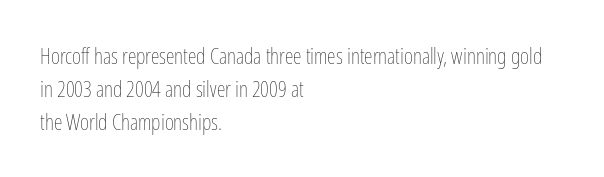
{"italic": "no", "bold": "no", "underline": "no", "align": "left", "line_spacing": "normal", "line_spacing_ratio": 1.49, "letter_spacing": "normal", "letter_spacing_em": 0.0, "glyph_px": 22}
